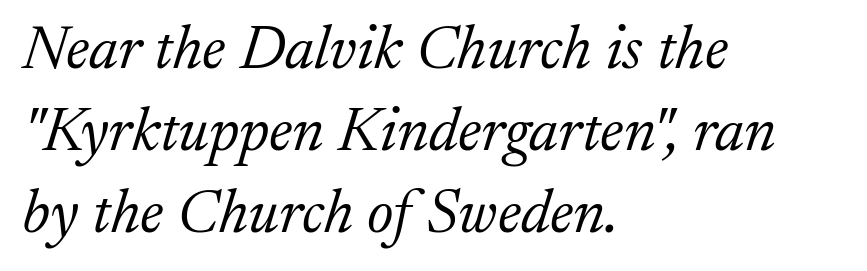
Compared with a centered layout, this one pins lines to the left instead. This is oblique type, the kind used for emphasis or titles. What stands out about the letter spacing? Nothing — it is the standard amount. Note the varied advance widths — an 'i' is clearly narrower than an 'm'.
